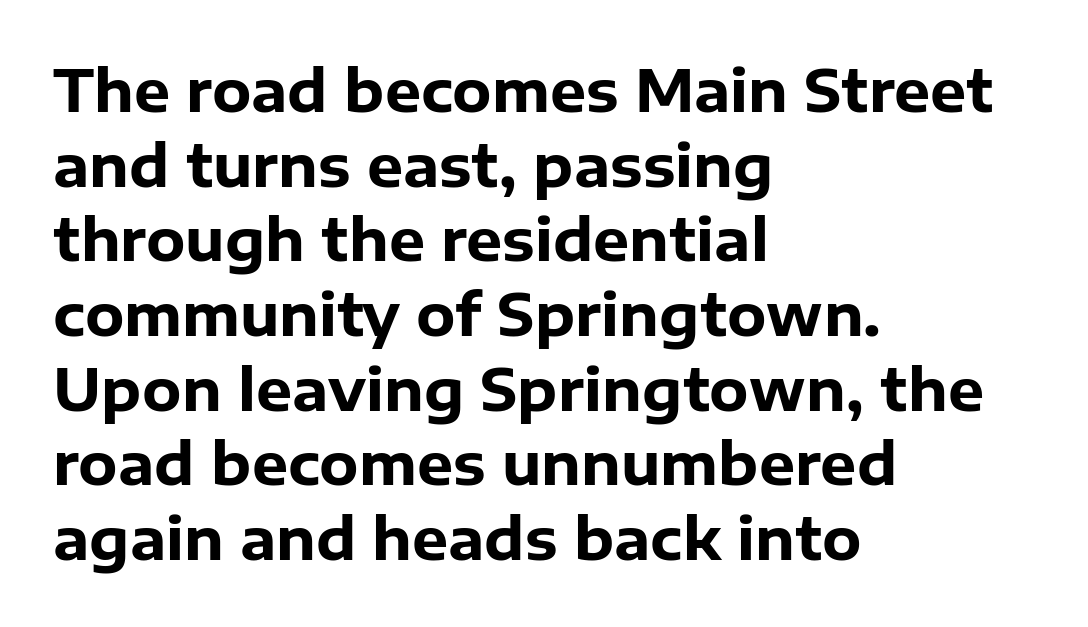
Spacing verdict: proportional, widths tailored to each character. Stroke terminals: plain, sans-serif. Standard letterfit; no display-style spreading of the glyphs. Line beginnings align vertically; line endings do not. Posture: straight, roman, zero tilt. Summary of vertical rhythm: regular, with standard interline spacing.
